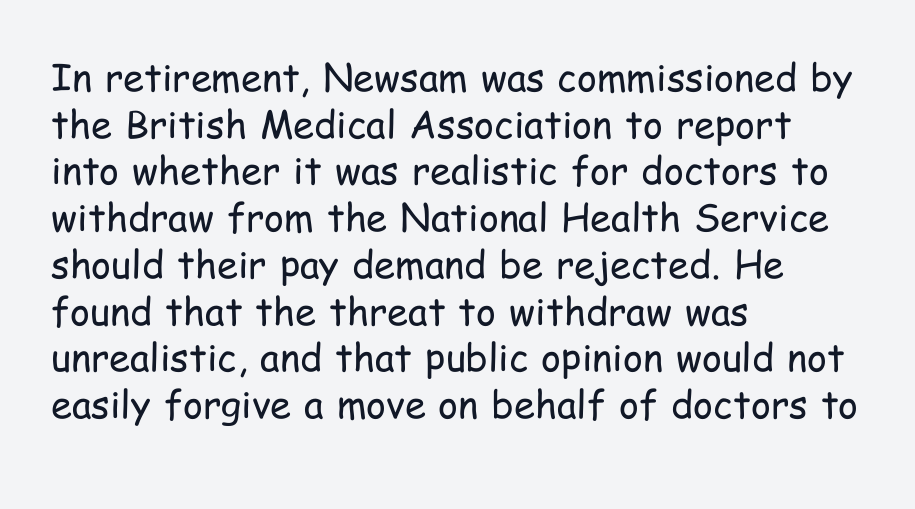
Q: Is the text bold? A: No.
Q: Is the text italic (slanted)? A: No, it is upright.
Q: Is the typeface a serif or a sans-serif typeface? A: Sans-serif.
Q: Is the text underlined? A: No.
Q: How is the paragraph aligned? A: Left-aligned.
Q: Is the spacing between letters normal or unusually wide? A: Normal.
Q: Width (condensed, normal, or wide)? A: Condensed.
Q: Stroke contrast? A: Low.
Q: x-height? A: Medium.
Q: Monospaced? A: No.
